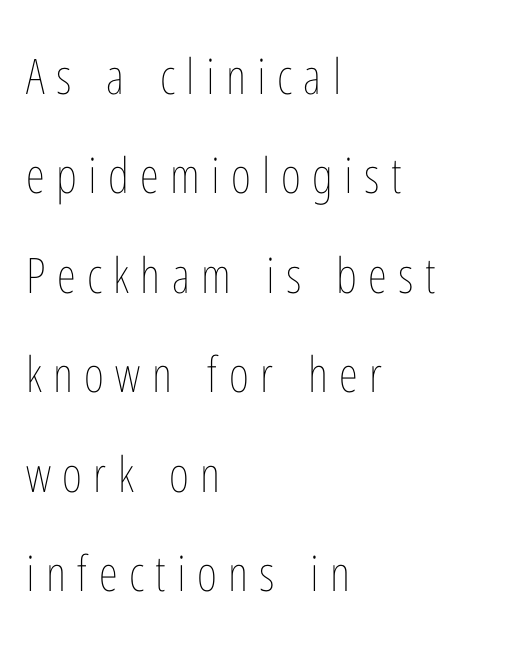
The rendering inserts visible extra space after every character. Only glyphs here, with clear space below each row. Vertically, the passage feels expansive, rows floating well apart. Does the lettering tilt? It doesn't — this is upright. The font is comparable to plain body text, perhaps lighter.
